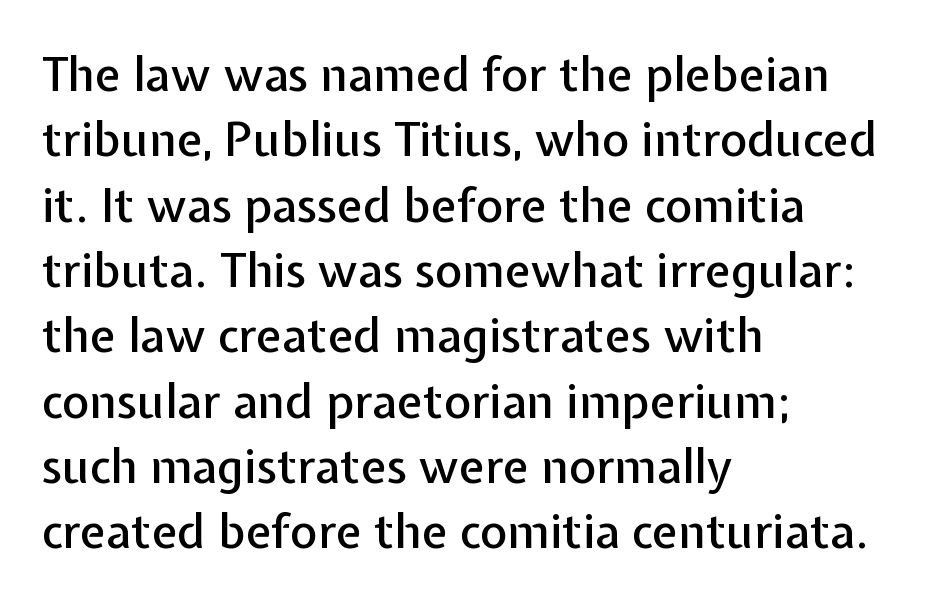
Q: Is the text italic (slanted)? A: No, it is upright.
Q: Is the typeface a serif or a sans-serif typeface? A: Sans-serif.
Q: Is the text underlined? A: No.
Q: How is the paragraph aligned? A: Left-aligned.
Q: Is the spacing between letters normal or unusually wide? A: Normal.
Q: Is the spacing between lines tight, normal or loose? A: Normal.
Q: Width (condensed, normal, or wide)? A: Normal.
Q: Stroke contrast? A: Low.
Q: x-height? A: Medium.
Q: Monospaced? A: No.
